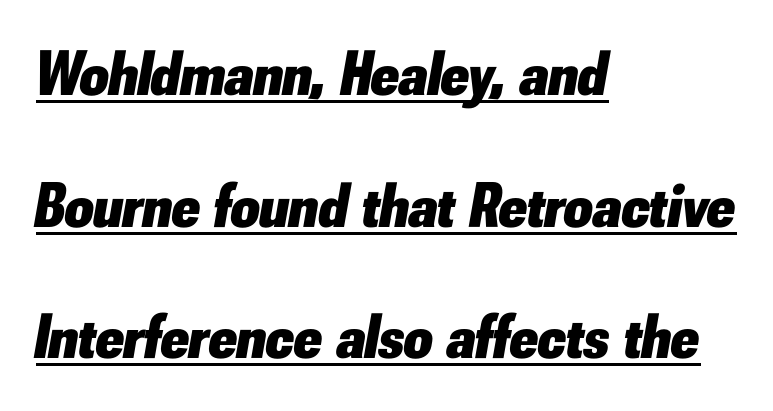
{"italic": "yes", "lean": "right", "slant_degrees": 10, "bold": "yes", "weight": "heavy", "width": "normal", "stroke_contrast": "low", "x_height": "small", "monospaced": "no", "underline": "yes", "align": "left", "line_spacing": "loose", "line_spacing_ratio": 2.09, "letter_spacing": "normal", "letter_spacing_em": 0.0, "glyph_px": 63}
